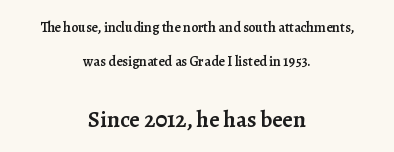
The image shows 23 px text type, upright; set centered, loose line spacing (2.41x), normal letter spacing, not underlined; the second (bottom) block is 1.64x larger.
